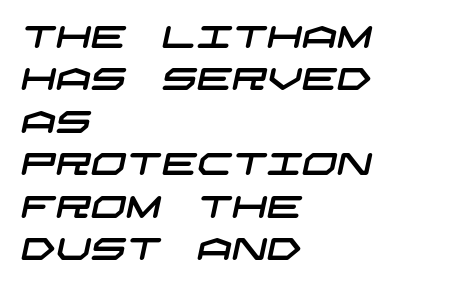
The image shows 31 px wide sans-serif type; set left-aligned, normal line spacing (1.37x), normal letter spacing, not underlined; low stroke contrast and a large x-height.
